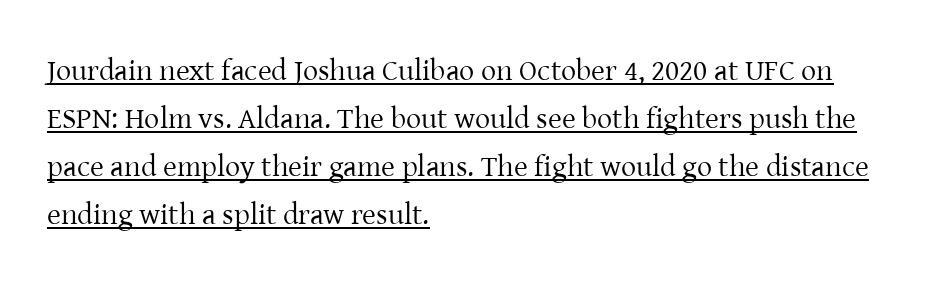
Q: Is the text bold? A: No.
Q: Is the text italic (slanted)? A: No, it is upright.
Q: Is the typeface a serif or a sans-serif typeface? A: Serif.
Q: Is the text underlined? A: Yes.
Q: How is the paragraph aligned? A: Left-aligned.
Q: Is the spacing between letters normal or unusually wide? A: Normal.
Q: Is the spacing between lines tight, normal or loose? A: Normal.
Q: Width (condensed, normal, or wide)? A: Normal.
Q: Stroke contrast? A: Low.
Q: x-height? A: Medium.
Q: Monospaced? A: No.
